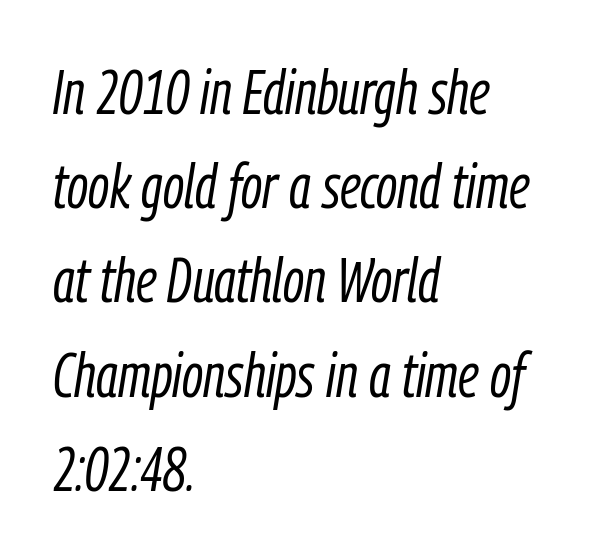
Caption: face not bold, strokes unweighted. Note the varied advance widths — an 'i' is clearly narrower than an 'm'. Tracking value appears to be zero — textbook default spacing. Style check: oblique. The gap between lines stays unmarked.
